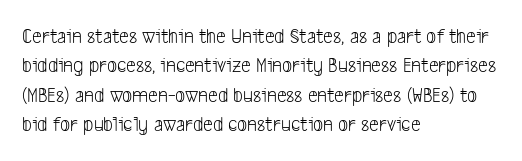
The rendering uses a moderate line-height, typical for paragraphs. Nothing heavy about these letters — not bold at all. In CSS terms this would be text-align: left. No extra tracking has been applied to these lines.
